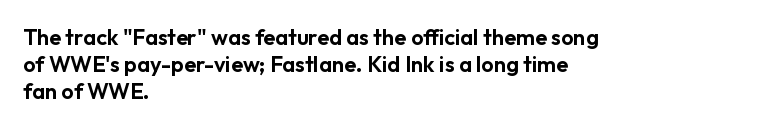
Q: Is the text italic (slanted)? A: No, it is upright.
Q: Is the text underlined? A: No.
Q: How is the paragraph aligned? A: Left-aligned.
Q: Is the spacing between letters normal or unusually wide? A: Normal.
